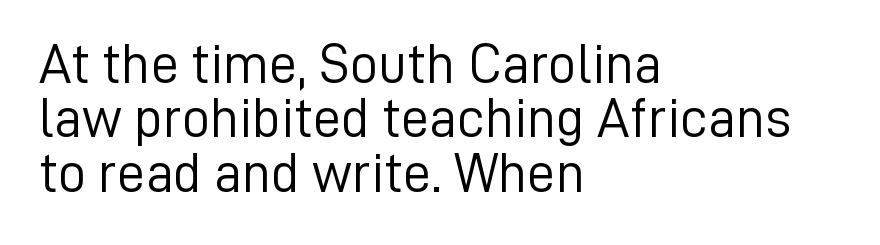
The rendering keeps characters at their native spacing. Here the designer chose a conventional face with non-uniform glyph widths. The designer dialed line spacing down below the default. The foot of each line stays bare and open. Nope, no serifs anywhere on these letters. Compared with a centered layout, this one pins lines to the left instead.
